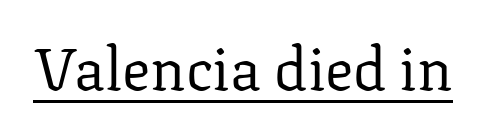
{"serif": "yes", "italic": "no", "bold": "no", "weight": "regular", "width": "normal", "stroke_contrast": "low", "x_height": "medium", "monospaced": "no", "underline": "yes", "letter_spacing": "normal", "letter_spacing_em": 0.0, "glyph_px": 59}
